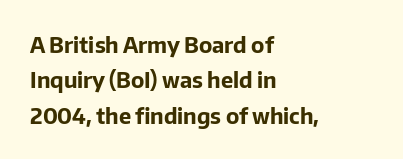
The image shows 22 px bold type, upright; set left-aligned, normal line spacing (1.61x), normal letter spacing, not underlined.
